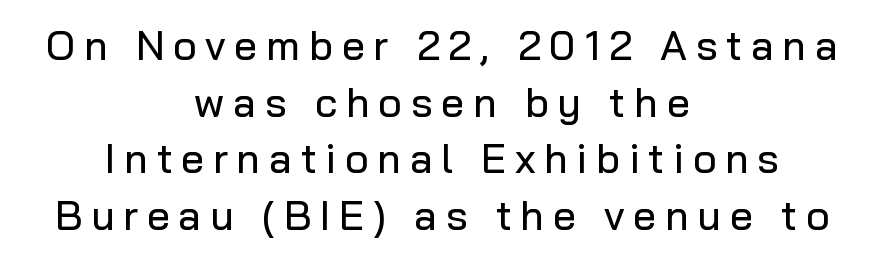
The image shows 41 px sans-serif type, upright; set centered, normal line spacing (1.38x), unusually wide letter spacing (+0.21 em), not underlined; low stroke contrast and a medium x-height.
